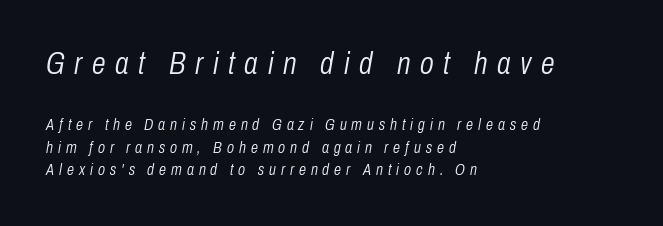
The image shows 31 px light, condensed type, italic (leaning right); set left-aligned, normal line spacing (1.42x), unusually wide letter spacing (+0.31 em), not underlined; the first (top) block is 1.94x larger; low stroke contrast and a medium x-height.
